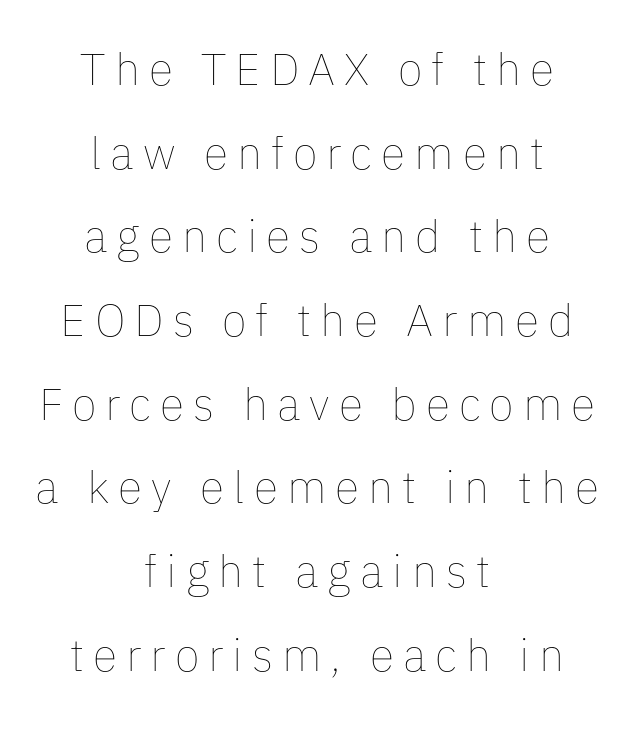
The image shows 45 px thin type, upright; set centered, line spacing 1.86x, unusually wide letter spacing (+0.2 em), not underlined; low stroke contrast and a medium x-height.
